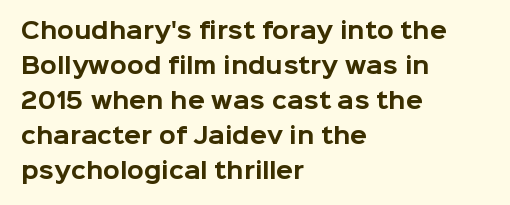
Horizontal bands of white between lines are of average thickness. The rendering keeps characters at their native spacing. Line beginnings align vertically; line endings do not. The font is running at its bold setting. No italicization has been applied; the sample stays upright.
